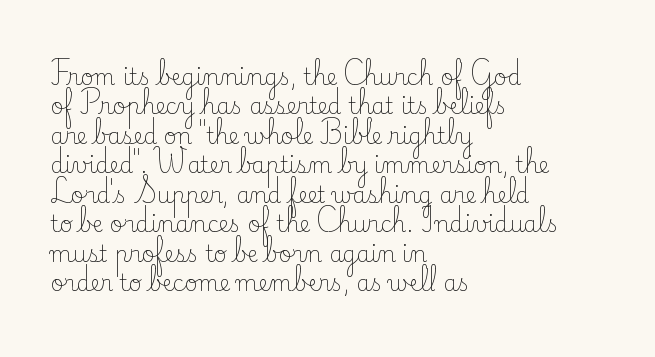
Bare-footed words on every line. Every stem runs plumb, perpendicular to the baseline. The typesetting does not lean heavy: it is not bold. Tracking value appears to be zero — textbook default spacing. The vertical gap from one line to the next is medium.
